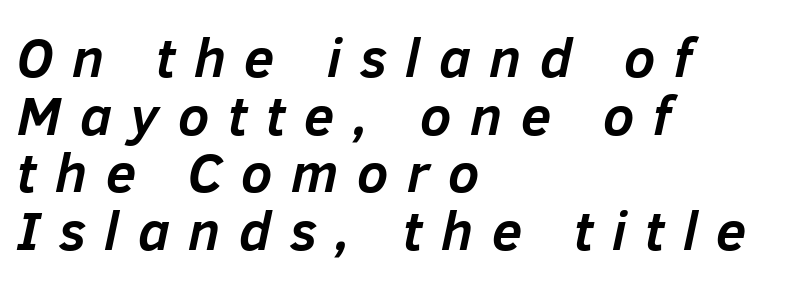
Would a proofreader flag this as italicized? Yes. Rows of type sit shoulder to shoulder in the vertical direction. A dark, heavy texture on the line: the type is bold. The face used here is proportionally spaced, like ordinary book or web type. The horizontal fit of the characters is loose and conspicuously gappy. The string is rendered with underlining switched off.
